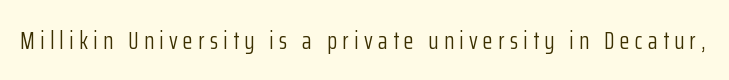
Caption: face not bold, strokes unweighted. Posture: vertical. The letters are spread apart with noticeably loose tracking. The baseline area is clear.
